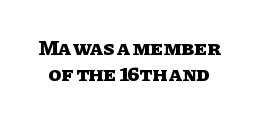
Q: Is the text bold? A: Yes.
Q: Is the text italic (slanted)? A: No, it is upright.
Q: Is the text underlined? A: No.
Q: Is the spacing between letters normal or unusually wide? A: Normal.
Q: Is the spacing between lines tight, normal or loose? A: Normal.
